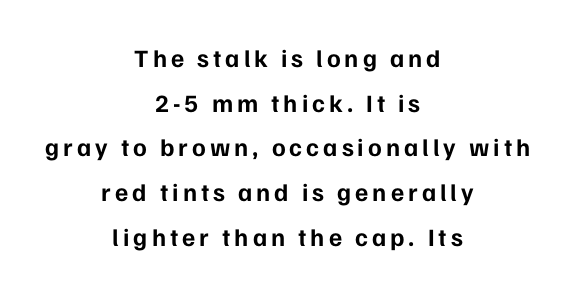
Q: Is the text bold? A: Yes.
Q: Is the text italic (slanted)? A: No, it is upright.
Q: Is the text underlined? A: No.
Q: How is the paragraph aligned? A: Centered.
